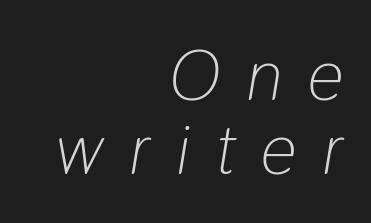
Q: Is the text bold? A: No.
Q: Is the text italic (slanted)? A: Yes, it leans right by about 9 degrees.
Q: Is the text underlined? A: No.
Q: How is the paragraph aligned? A: Right-aligned.
Q: Is the spacing between letters normal or unusually wide? A: Unusually wide.
Q: Is the spacing between lines tight, normal or loose? A: Tight.
Q: Width (condensed, normal, or wide)? A: Condensed.
Q: Stroke contrast? A: Low.
Q: x-height? A: Medium.
Q: Monospaced? A: No.
